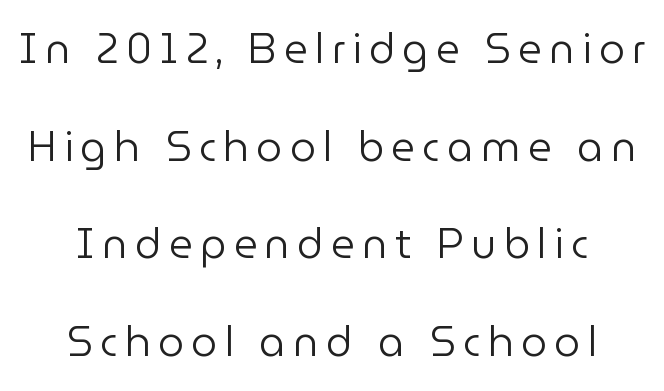
Q: Is the text bold? A: No.
Q: Is the text italic (slanted)? A: No, it is upright.
Q: Is the typeface a serif or a sans-serif typeface? A: Sans-serif.
Q: Is the text underlined? A: No.
Q: How is the paragraph aligned? A: Centered.
Q: Is the spacing between lines tight, normal or loose? A: Loose.
Q: Width (condensed, normal, or wide)? A: Normal.
Q: Stroke contrast? A: Low.
Q: x-height? A: Medium.
Q: Monospaced? A: No.
